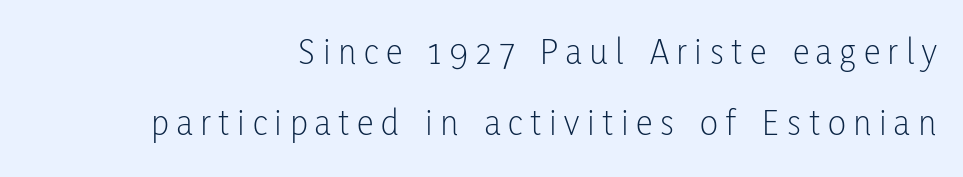
The image shows 38 px light, condensed sans-serif type, upright; set right-aligned, line spacing 1.86x, unusually wide letter spacing (+0.2 em), not underlined; low stroke contrast and a medium x-height.
